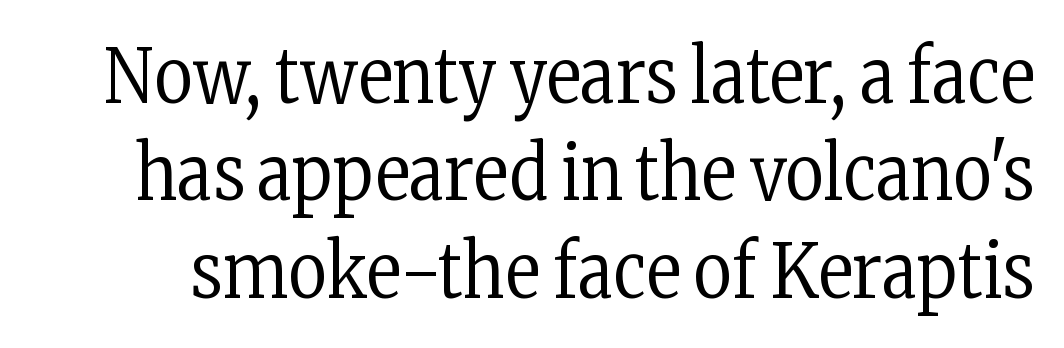
The image shows 75 px regular-weight, condensed serif type, upright; set normal line spacing (1.3x), normal letter spacing, not underlined; low stroke contrast and a medium x-height.
